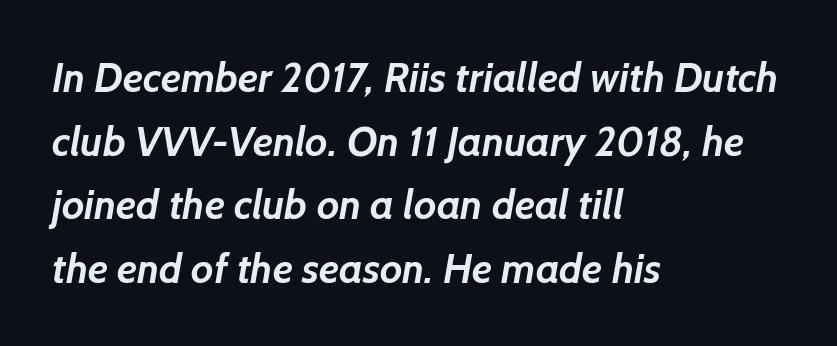
{"serif": "no", "bold": "yes", "weight": "semibold", "width": "normal", "stroke_contrast": "low", "x_height": "medium", "monospaced": "no", "underline": "no", "align": "left", "line_spacing": "normal", "line_spacing_ratio": 1.55, "letter_spacing": "normal", "letter_spacing_em": 0.0, "glyph_px": 41}
